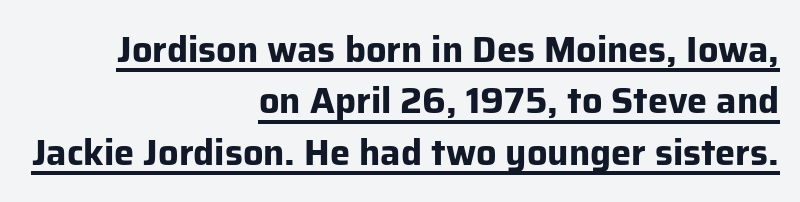
Think of a printed novel: that variable character pitch is what you see here. The rendering uses a moderate line-height, typical for paragraphs. This rendering employs a face without finishing strokes, i.e., a sans-serif. The passage is arranged like a letterhead date or caption credit — flush right.
